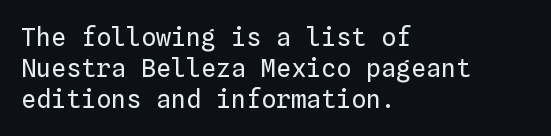
Q: Is the text bold? A: No.
Q: Is the text italic (slanted)? A: No, it is upright.
Q: Is the text underlined? A: No.
Q: How is the paragraph aligned? A: Left-aligned.
Q: Is the spacing between letters normal or unusually wide? A: Normal.
Q: Is the spacing between lines tight, normal or loose? A: Normal.
